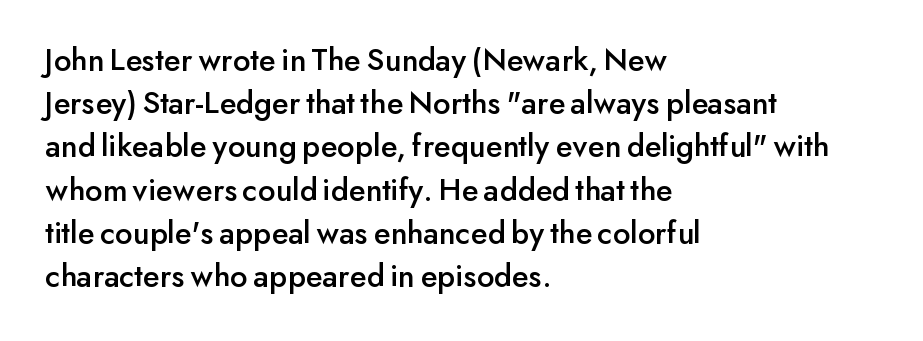
{"serif": "no", "italic": "no", "width": "normal", "stroke_contrast": "low", "x_height": "small", "monospaced": "no", "underline": "no", "align": "left", "line_spacing": "normal", "line_spacing_ratio": 1.31, "letter_spacing": "normal", "letter_spacing_em": 0.0, "glyph_px": 33}
